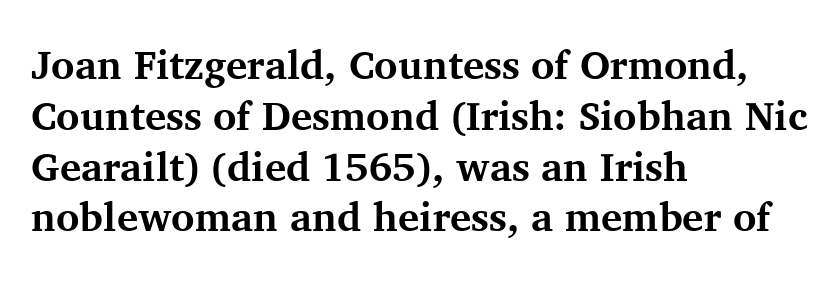
The image shows 40 px bold serif type, upright; set left-aligned, normal line spacing (1.27x), normal letter spacing, not underlined; medium stroke contrast and a medium x-height.
